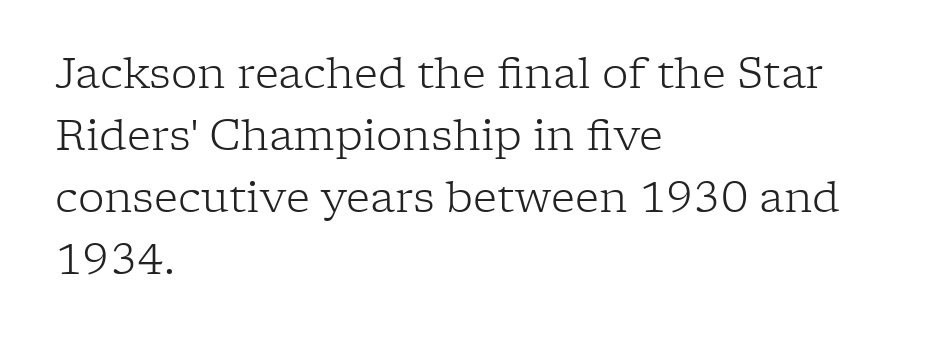
The image shows 42 px light serif type, upright; set left-aligned, normal line spacing (1.48x), normal letter spacing, not underlined; low stroke contrast and a medium x-height.
